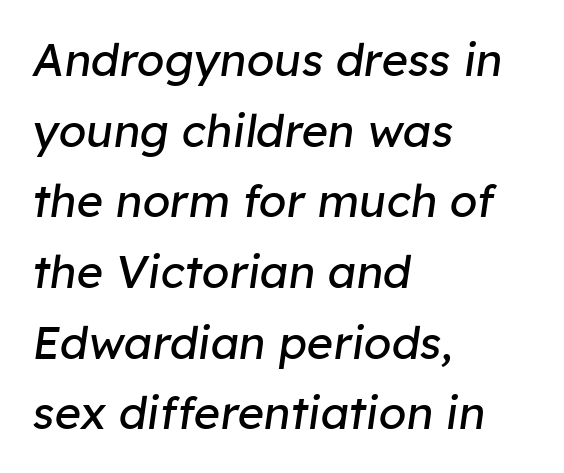
Q: Is the text bold? A: No.
Q: Is the text italic (slanted)? A: Yes, it leans right by about 8 degrees.
Q: Is the text underlined? A: No.
Q: How is the paragraph aligned? A: Left-aligned.
Q: Is the spacing between letters normal or unusually wide? A: Normal.
Q: Is the spacing between lines tight, normal or loose? A: Normal.
Q: Width (condensed, normal, or wide)? A: Normal.
Q: Stroke contrast? A: Low.
Q: x-height? A: Medium.
Q: Monospaced? A: No.
